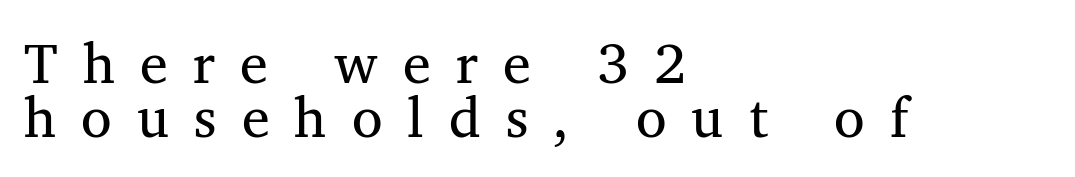
Q: Is the text bold? A: No.
Q: Is the text italic (slanted)? A: No, it is upright.
Q: Is the typeface a serif or a sans-serif typeface? A: Serif.
Q: Is the text underlined? A: No.
Q: How is the paragraph aligned? A: Left-aligned.
Q: Is the spacing between letters normal or unusually wide? A: Unusually wide.
Q: Is the spacing between lines tight, normal or loose? A: Tight.
Q: Width (condensed, normal, or wide)? A: Normal.
Q: Stroke contrast? A: Medium.
Q: x-height? A: Medium.
Q: Monospaced? A: No.
